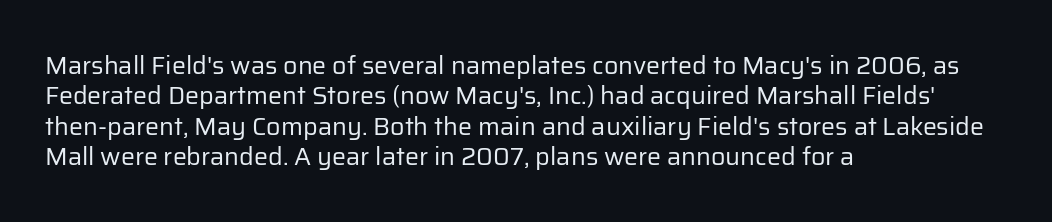
{"italic": "no", "bold": "no", "underline": "no", "align": "left", "line_spacing_ratio": 1.22, "letter_spacing": "normal", "letter_spacing_em": 0.0, "glyph_px": 25}
